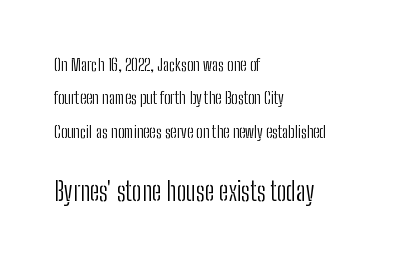
Compared with a centered layout, this one pins lines to the left instead. Is there much room between lines? Yes — plenty of vertical air separates them. Whoever set this made the second block the dominant, larger element. The foot of each line stays bare and open. The typeface has the unassuming heft of standard copy or less. Characters remain perfectly vertical along every line.
